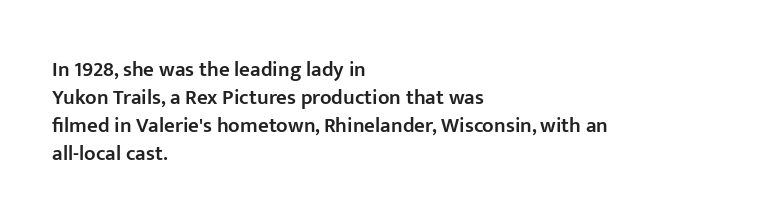
This is moderately heavy type, rendered in semibold. The baseline area is clear. The horizontal fit of the characters is conventional and even. Layout note: lines flush left.
